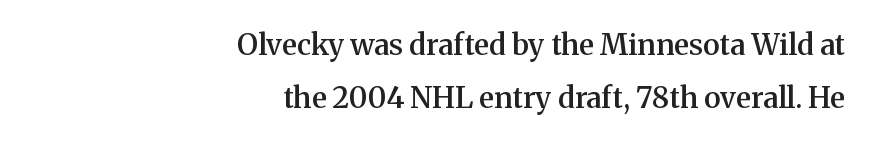
The image shows 29 px semibold serif type, upright; set right-aligned, line spacing 1.83x, normal letter spacing, not underlined; medium stroke contrast and a medium x-height.
